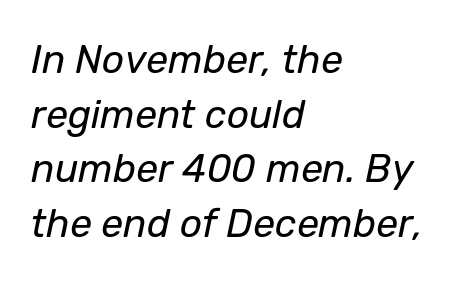
The face used here is proportionally spaced, like ordinary book or web type. These lines sit exactly where default settings would place them. Words appear dense and cohesive because spacing is normal. Honestly, there is no underline to notice here at all.
